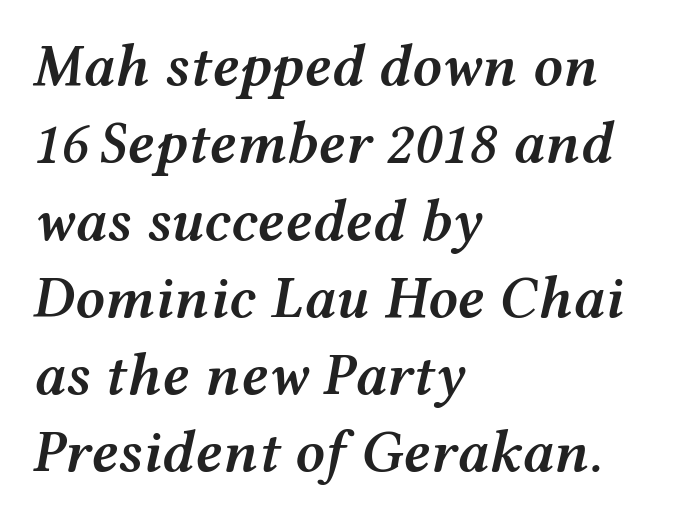
{"italic": "yes", "lean": "right", "slant_degrees": 12, "bold": "semi", "weight": "semibold", "width": "wide", "stroke_contrast": "medium", "x_height": "medium", "monospaced": "no", "underline": "no", "align": "left", "line_spacing": "normal", "line_spacing_ratio": 1.31, "letter_spacing": "normal", "letter_spacing_em": 0.0, "glyph_px": 59}
